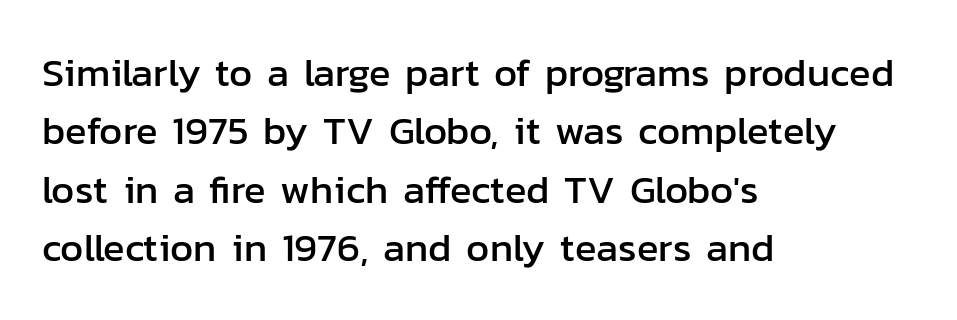
{"serif": "no", "italic": "no", "width": "normal", "stroke_contrast": "low", "x_height": "medium", "monospaced": "no", "underline": "no", "align": "left", "line_spacing": "normal", "line_spacing_ratio": 1.46, "letter_spacing": "normal", "letter_spacing_em": 0.0, "glyph_px": 40}
